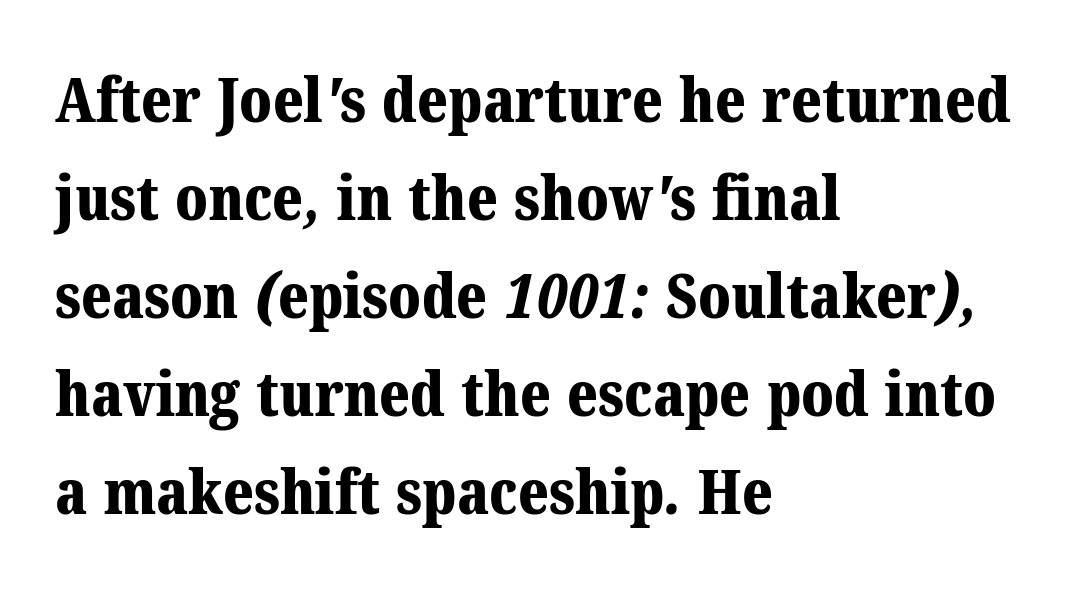
Q: Is the text bold? A: Yes.
Q: Is the typeface a serif or a sans-serif typeface? A: Serif.
Q: Is the text underlined? A: No.
Q: How is the paragraph aligned? A: Left-aligned.
Q: Is the spacing between letters normal or unusually wide? A: Normal.
Q: Is the spacing between lines tight, normal or loose? A: Normal.
Q: Width (condensed, normal, or wide)? A: Normal.
Q: Stroke contrast? A: Medium.
Q: x-height? A: Medium.
Q: Monospaced? A: No.
